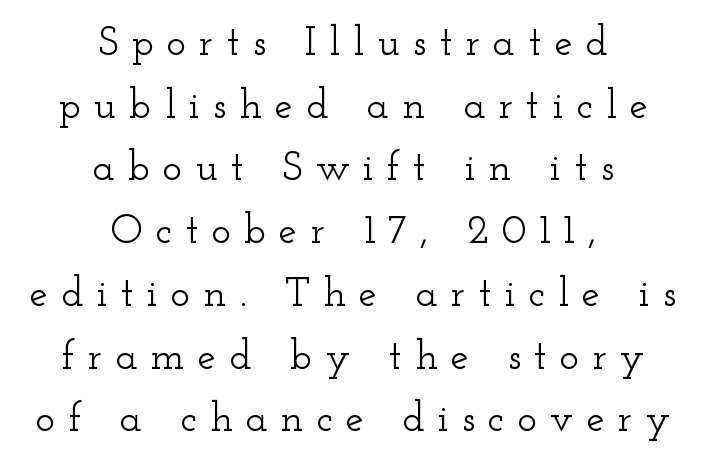
Tall strokes in this sample are plumb rather than angled. The space beneath each line is pristine and unruled. Neither beginnings nor endings align; midpoints do. The tracking reads as deliberately expanded to a designer's eye.
